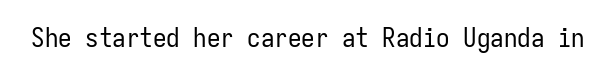
The image shows 27 px text type, upright; set normal letter spacing, not underlined.
